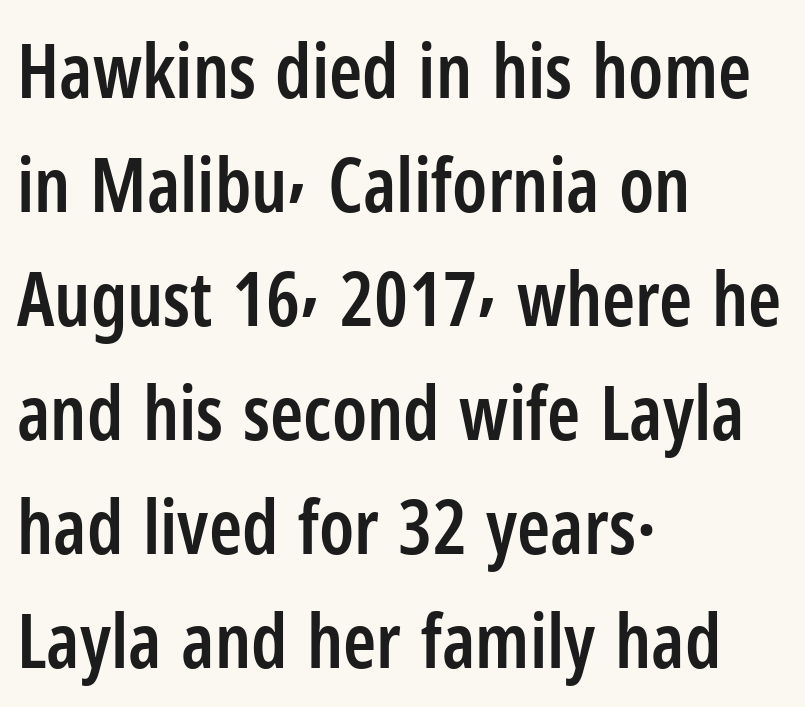
The image shows 75 px semibold, condensed sans-serif type, upright; set left-aligned, normal line spacing (1.52x), normal letter spacing, not underlined; low stroke contrast and a medium x-height.
